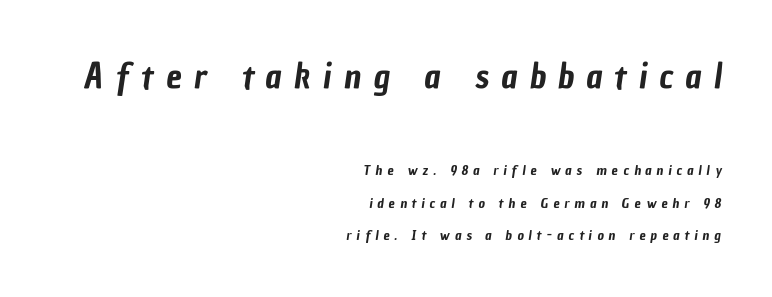
{"serif": "no", "width": "condensed", "stroke_contrast": "low", "x_height": "medium", "monospaced": "no", "underline": "no", "align": "right", "line_spacing": "loose", "line_spacing_ratio": 2.32, "letter_spacing": "wide", "letter_spacing_em": 0.36, "larger_block": "first", "size_ratio": 2.5, "glyph_px": 35}
